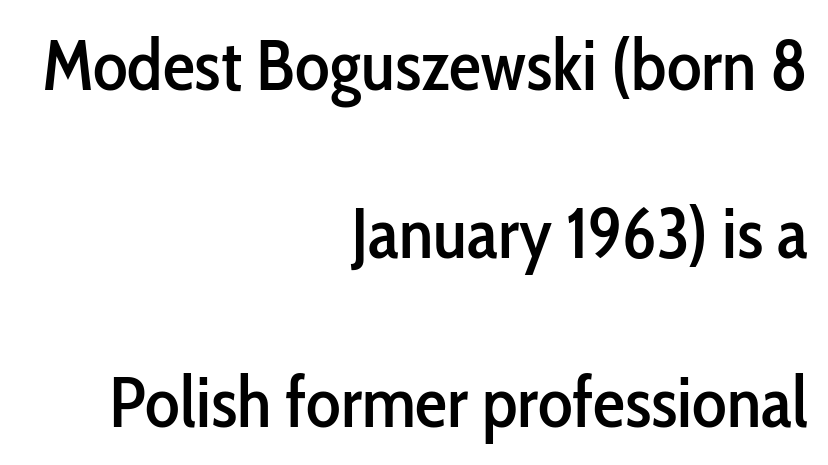
The image shows 72 px condensed sans-serif type, upright; set right-aligned, loose line spacing (2.34x), normal letter spacing, not underlined; low stroke contrast and a medium x-height.
